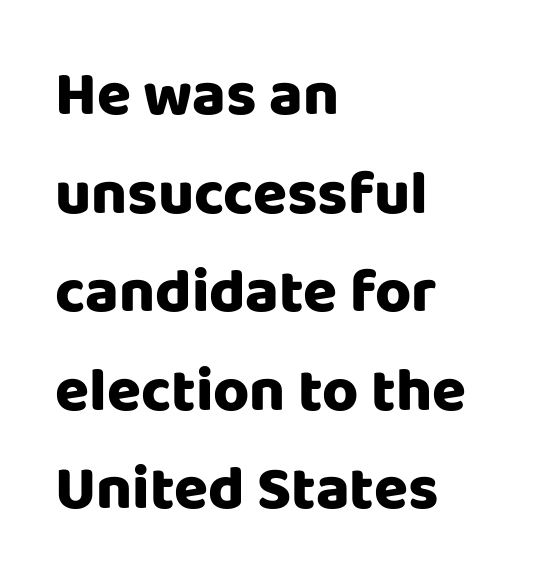
The image shows 62 px sans-serif type, upright; set left-aligned, normal line spacing (1.59x), normal letter spacing, not underlined; low stroke contrast and a large x-height.
